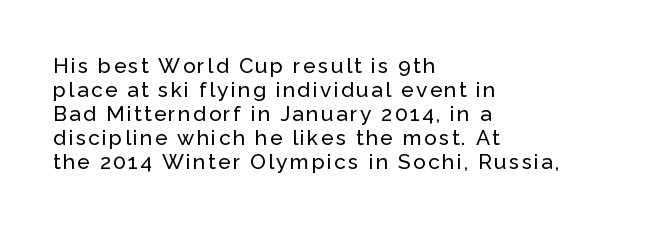
{"italic": "no", "underline": "no", "align": "left", "line_spacing": "tight", "line_spacing_ratio": 1.14, "glyph_px": 21}
